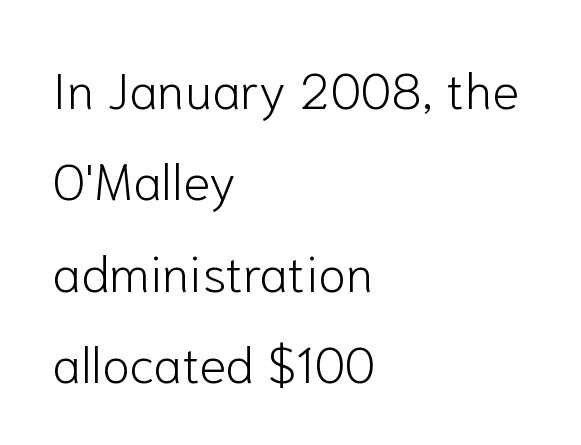
The image shows 51 px light sans-serif type, upright; set left-aligned, line spacing 1.79x, normal letter spacing, not underlined; low stroke contrast and a medium x-height.
